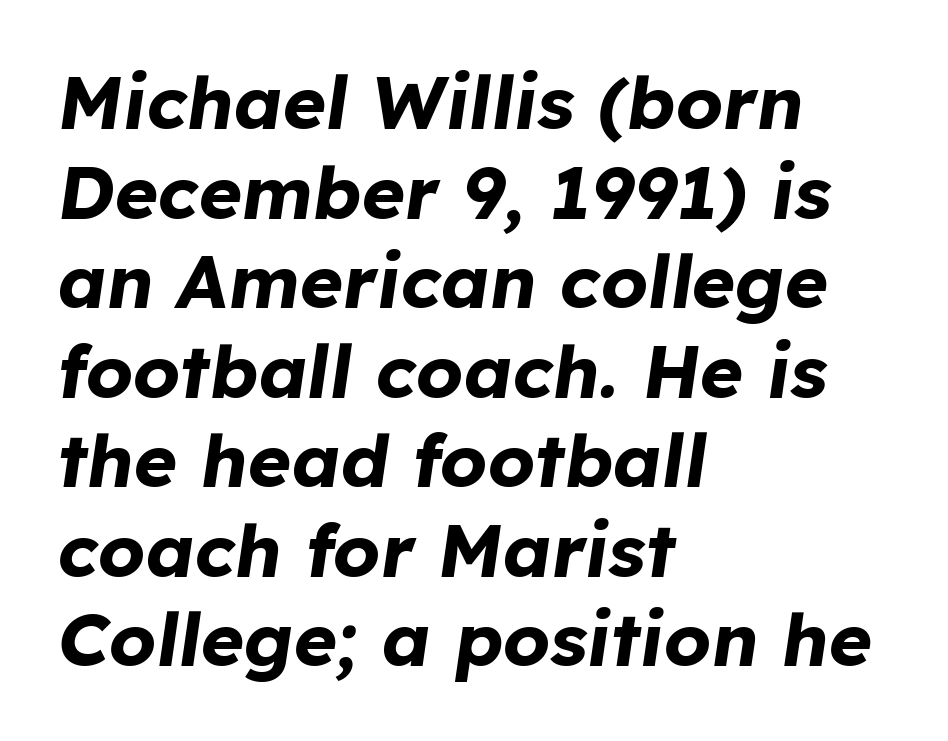
Q: Is the text bold? A: Yes.
Q: Is the text italic (slanted)? A: Yes, it leans right by about 8 degrees.
Q: Is the text underlined? A: No.
Q: How is the paragraph aligned? A: Left-aligned.
Q: Is the spacing between letters normal or unusually wide? A: Normal.
Q: Width (condensed, normal, or wide)? A: Normal.
Q: Stroke contrast? A: Low.
Q: x-height? A: Medium.
Q: Monospaced? A: No.
